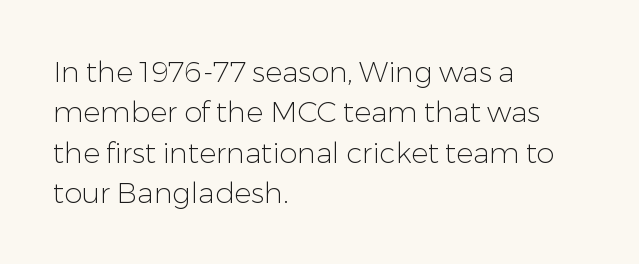
{"serif": "no", "italic": "no", "bold": "no", "weight": "light", "width": "normal", "stroke_contrast": "low", "x_height": "medium", "monospaced": "no", "underline": "no", "align": "left", "line_spacing": "normal", "line_spacing_ratio": 1.39, "letter_spacing": "normal", "letter_spacing_em": 0.0, "glyph_px": 29}
